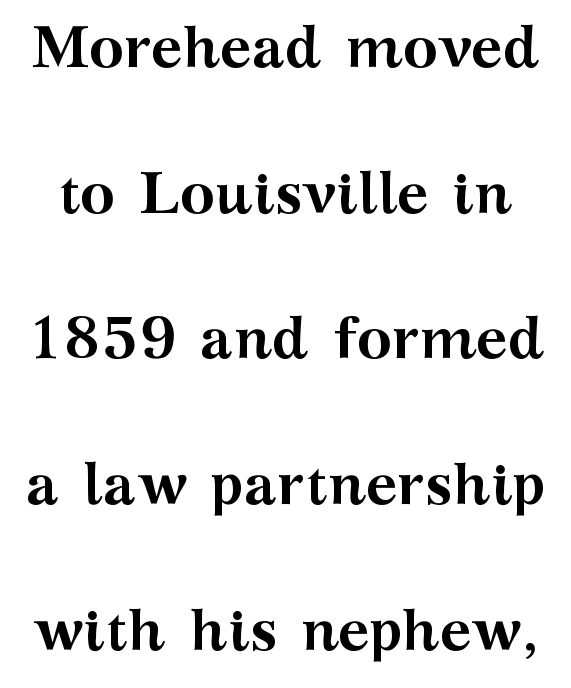
Q: Is the text bold? A: Yes.
Q: Is the text italic (slanted)? A: No, it is upright.
Q: Is the typeface a serif or a sans-serif typeface? A: Serif.
Q: Is the text underlined? A: No.
Q: Is the spacing between letters normal or unusually wide? A: Normal.
Q: Is the spacing between lines tight, normal or loose? A: Loose.
Q: Width (condensed, normal, or wide)? A: Wide.
Q: Stroke contrast? A: Medium.
Q: x-height? A: Medium.
Q: Monospaced? A: No.
